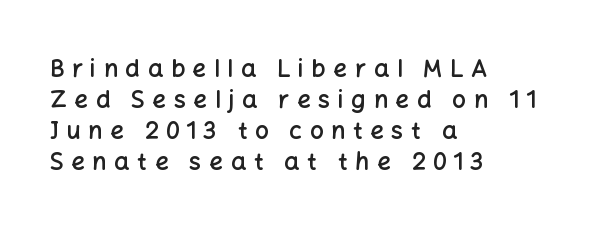
{"italic": "no", "bold": "semi", "underline": "no", "align": "left", "line_spacing": "normal", "line_spacing_ratio": 1.29, "letter_spacing": "wide", "letter_spacing_em": 0.32, "glyph_px": 24}
